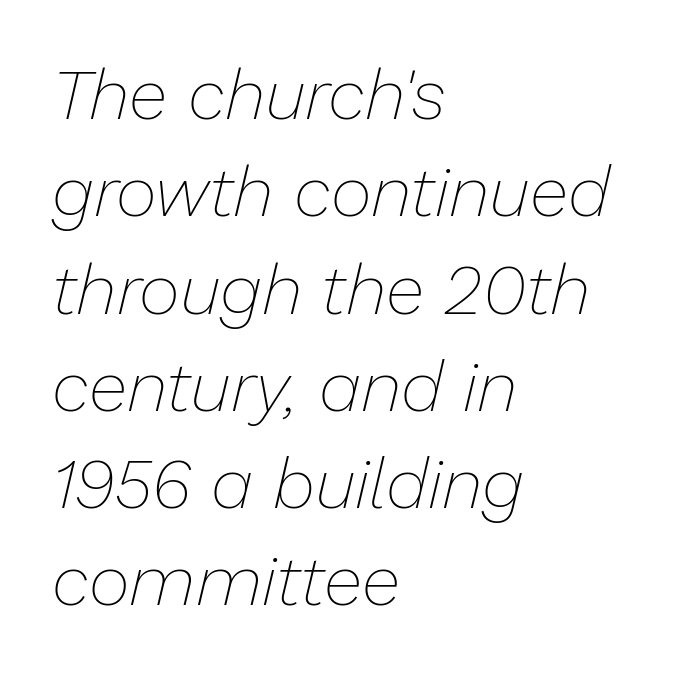
{"italic": "yes", "lean": "right", "slant_degrees": 13, "bold": "no", "weight": "thin", "width": "normal", "stroke_contrast": "low", "x_height": "medium", "monospaced": "no", "underline": "no", "align": "left", "line_spacing": "normal", "line_spacing_ratio": 1.37, "letter_spacing": "normal", "letter_spacing_em": 0.0, "glyph_px": 71}
